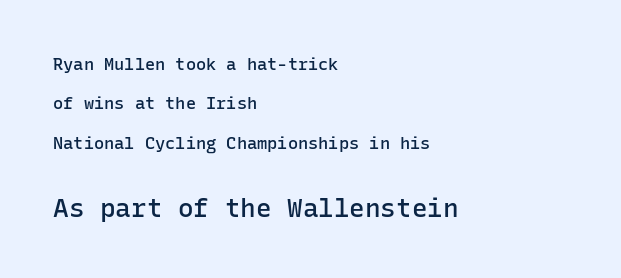
Q: Is the text bold? A: Semi-bold.
Q: Is the text italic (slanted)? A: No, it is upright.
Q: Is the text underlined? A: No.
Q: How is the paragraph aligned? A: Left-aligned.
Q: Is the spacing between letters normal or unusually wide? A: Normal.
Q: Is the spacing between lines tight, normal or loose? A: Loose.
Q: Which block of text is set in a larger size, the first (top) or the second (bottom)? A: The second (bottom) one.
